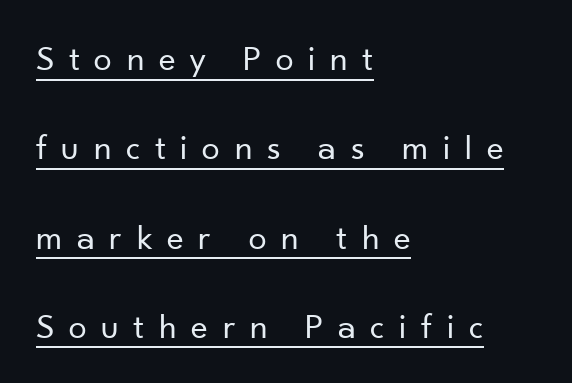
{"serif": "no", "italic": "no", "bold": "no", "weight": "regular", "width": "normal", "stroke_contrast": "low", "x_height": "small", "monospaced": "no", "underline": "yes", "align": "left", "line_spacing": "loose", "line_spacing_ratio": 2.48, "letter_spacing": "wide", "letter_spacing_em": 0.41, "glyph_px": 36}
